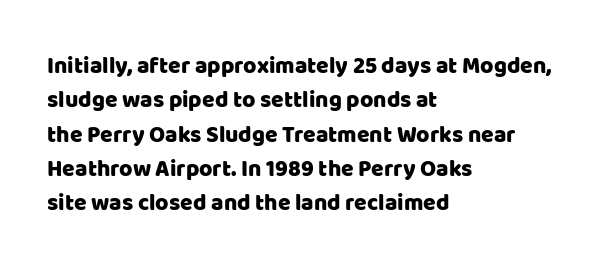
{"italic": "no", "underline": "no", "align": "left", "line_spacing": "normal", "line_spacing_ratio": 1.49, "letter_spacing": "normal", "letter_spacing_em": 0.0, "glyph_px": 23}
